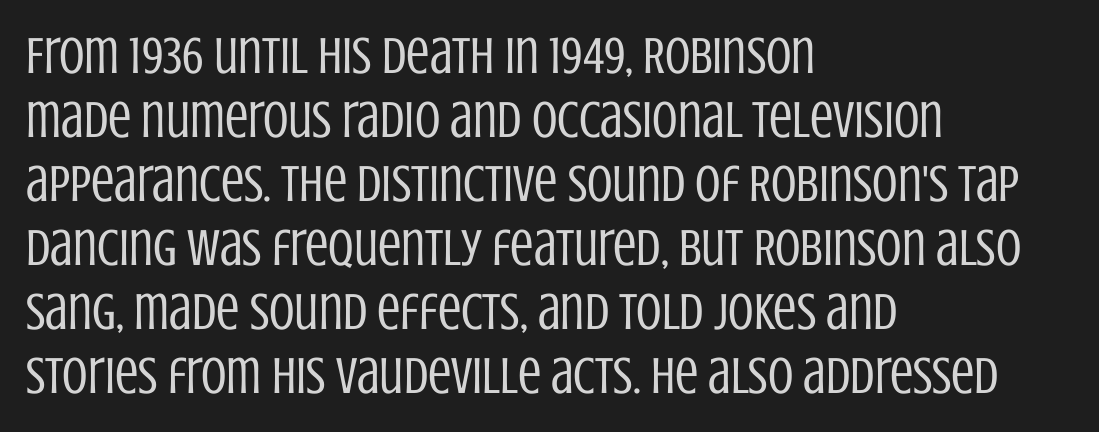
Is this a sans? Yes — the strokes have no serifs. This sample has the flowing, uneven cadence of proportional lettering. A student would call this left alignment; a typographer would say flush left, rag right. The horizontal fit of the characters is conventional and even. No letter is thick-stroked: the sample isn't bold.
